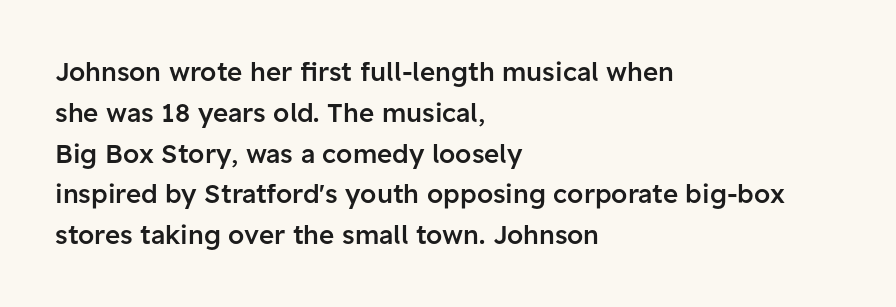
The image shows 26 px text type, upright; set left-aligned, normal line spacing (1.57x), normal letter spacing, not underlined.
